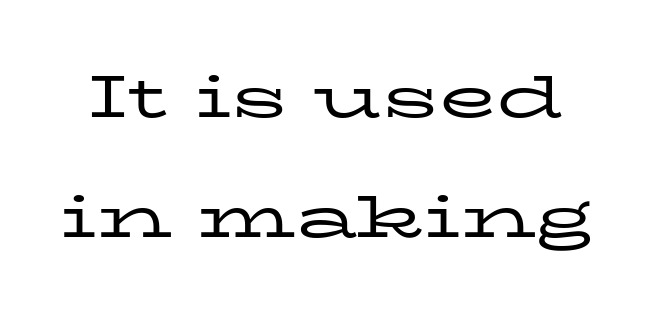
{"serif": "yes", "italic": "no", "bold": "no", "weight": "regular", "width": "wide", "stroke_contrast": "low", "x_height": "medium", "monospaced": "no", "underline": "no", "line_spacing": "loose", "line_spacing_ratio": 2.03, "letter_spacing": "normal", "letter_spacing_em": 0.0, "glyph_px": 59}
